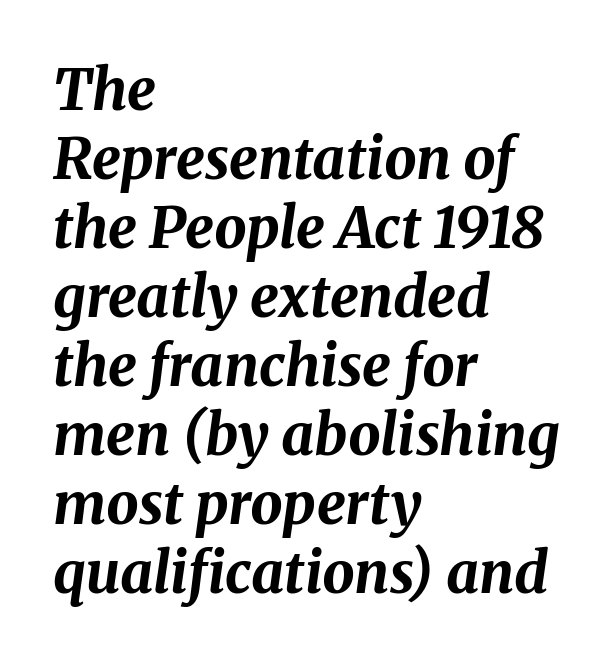
The type is set solid horizontally, with unmodified tracking. The rendering applies a slant to the glyphs. A student would call this left alignment; a typographer would say flush left, rag right. You could not count columns in this text — the font is proportionally spaced. What weight is shown? A full bold with thick strokes.
